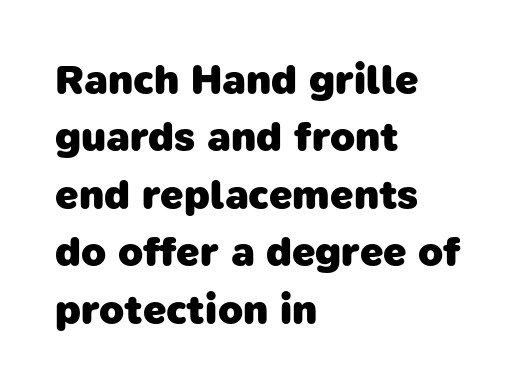
Q: Is the text bold? A: Yes.
Q: Is the typeface a serif or a sans-serif typeface? A: Sans-serif.
Q: Is the text underlined? A: No.
Q: How is the paragraph aligned? A: Left-aligned.
Q: Is the spacing between letters normal or unusually wide? A: Normal.
Q: Is the spacing between lines tight, normal or loose? A: Normal.
Q: Width (condensed, normal, or wide)? A: Normal.
Q: Stroke contrast? A: Low.
Q: x-height? A: Medium.
Q: Monospaced? A: No.
